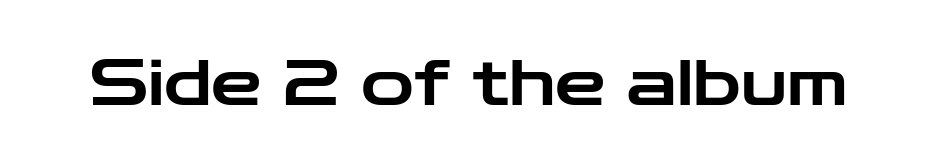
Letter spacing: default. Quick note: underline off. Looks like regular typesetting: each glyph gets only the width it needs. I'd call this a sans setting — the letters go barefoot. Tall strokes in this sample are plumb rather than angled.
